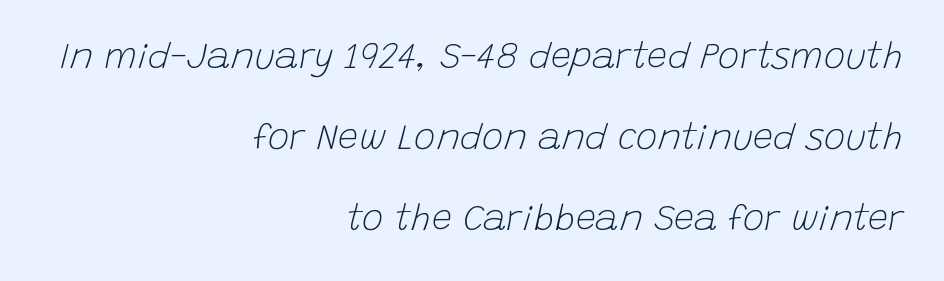
How would I describe the line gaps? Wide and relaxed. Reading down the block, your eye finds every line finishing at a fixed right position. The rendering uses natural spacing where letterforms have individual widths. This rendering features lettering with no underline. The face used here is rendered with its standard letterfit. A light-to-regular cut is what we see here.
